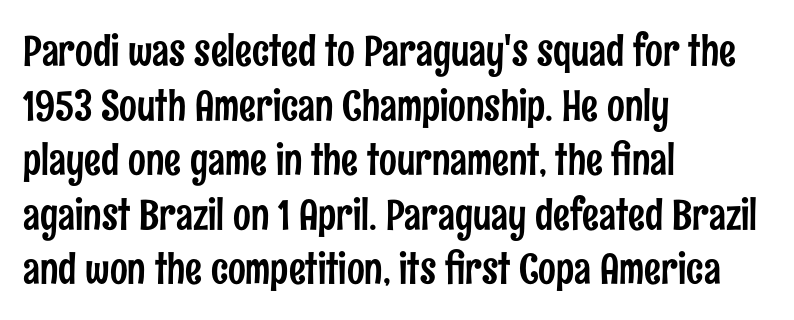
Q: Is the text italic (slanted)? A: No, it is upright.
Q: Is the typeface a serif or a sans-serif typeface? A: Sans-serif.
Q: Is the text underlined? A: No.
Q: How is the paragraph aligned? A: Left-aligned.
Q: Is the spacing between letters normal or unusually wide? A: Normal.
Q: Is the spacing between lines tight, normal or loose? A: Normal.
Q: Width (condensed, normal, or wide)? A: Condensed.
Q: Stroke contrast? A: Low.
Q: x-height? A: Medium.
Q: Monospaced? A: No.
